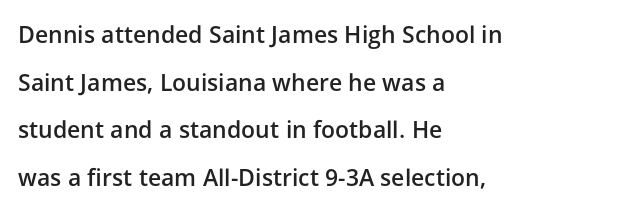
Q: Is the text bold? A: Semi-bold.
Q: Is the text italic (slanted)? A: No, it is upright.
Q: Is the text underlined? A: No.
Q: How is the paragraph aligned? A: Left-aligned.
Q: Is the spacing between letters normal or unusually wide? A: Normal.
Q: Is the spacing between lines tight, normal or loose? A: Loose.
